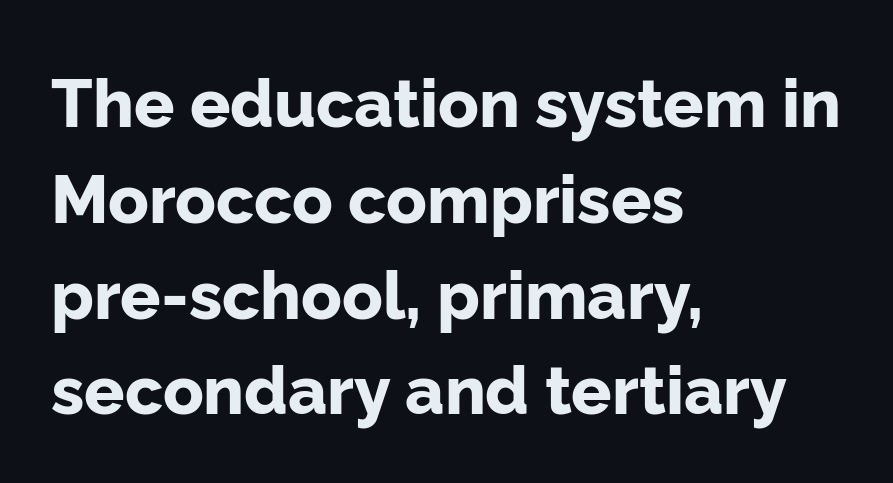
Alignment: flush left. Nobody drew a line under any word here. This is the regular roman posture of the typeface. Each glyph is drawn with heavy, bold strokes.
